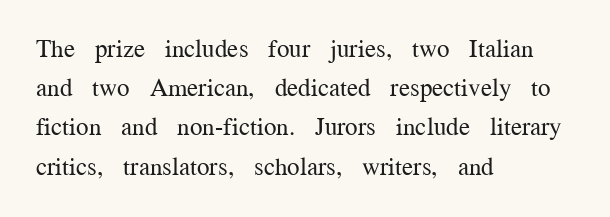
Q: Is the text bold? A: No.
Q: Is the text italic (slanted)? A: No, it is upright.
Q: Is the text underlined? A: No.
Q: How is the paragraph aligned? A: Left-aligned.
Q: Is the spacing between letters normal or unusually wide? A: Normal.
Q: Is the spacing between lines tight, normal or loose? A: Normal.
